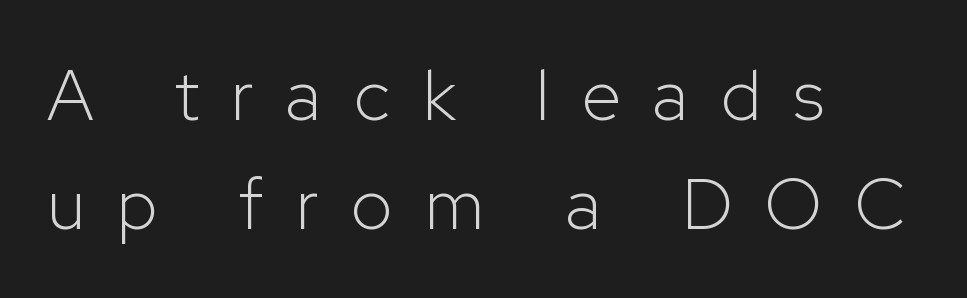
{"serif": "no", "italic": "no", "bold": "no", "weight": "light", "width": "normal", "stroke_contrast": "low", "x_height": "medium", "monospaced": "no", "underline": "no", "align": "left", "line_spacing": "normal", "line_spacing_ratio": 1.53, "letter_spacing": "wide", "letter_spacing_em": 0.46, "glyph_px": 71}
